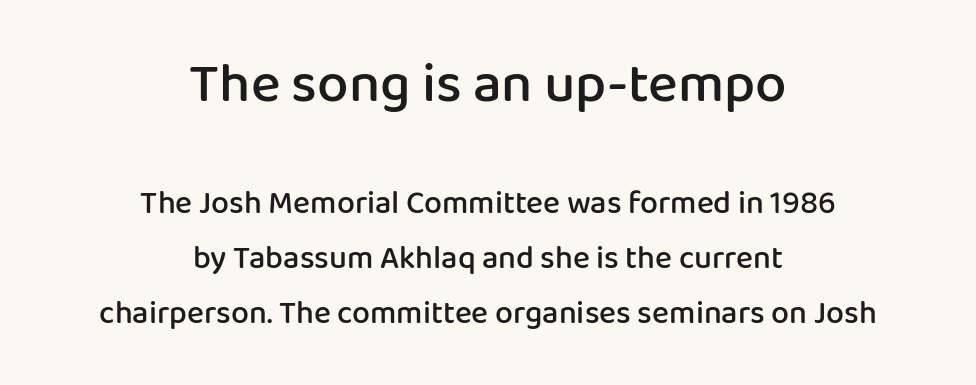
Semibold letterforms, between regular and bold. Type style note: lacks serifs. Bigger letters appear in the top chunk; the bottom chunk is reduced. Underlining? Definitely not there. Looks like regular typesetting: each glyph gets only the width it needs.
